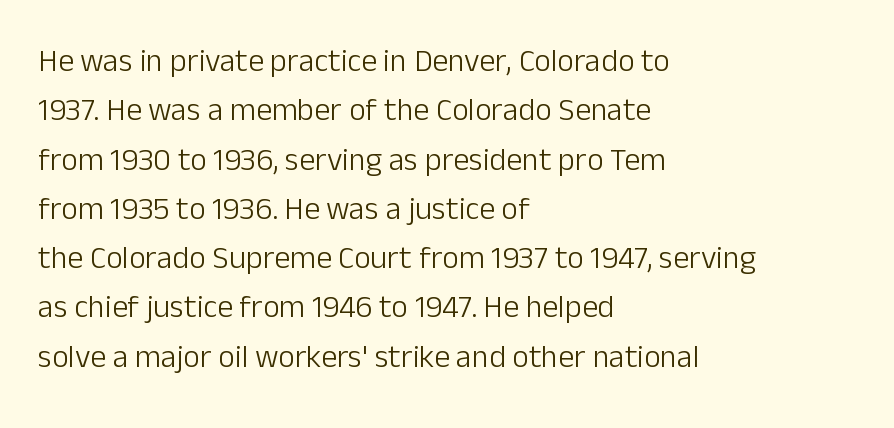
The image shows 32 px light sans-serif type, upright; set left-aligned, normal line spacing (1.54x), normal letter spacing, not underlined; low stroke contrast and a medium x-height.
